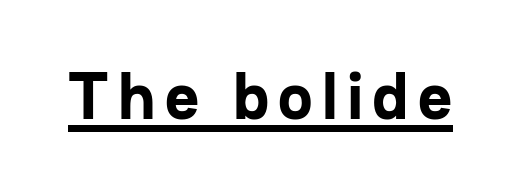
Q: Is the text bold? A: Yes.
Q: Is the text italic (slanted)? A: No, it is upright.
Q: Is the typeface a serif or a sans-serif typeface? A: Sans-serif.
Q: Is the text underlined? A: Yes.
Q: Width (condensed, normal, or wide)? A: Normal.
Q: Stroke contrast? A: Low.
Q: x-height? A: Medium.
Q: Monospaced? A: No.
